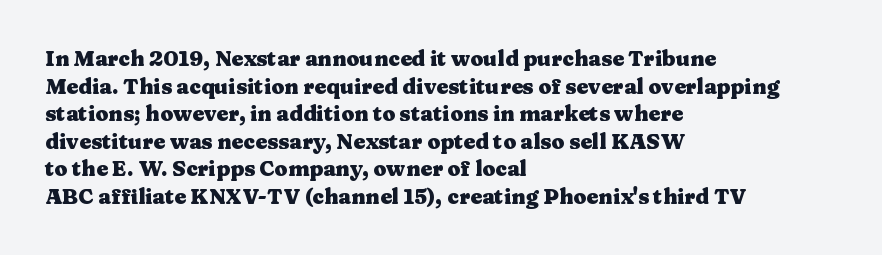
{"italic": "no", "bold": "yes", "underline": "no", "align": "left", "line_spacing": "normal", "line_spacing_ratio": 1.31, "letter_spacing": "normal", "letter_spacing_em": 0.0, "glyph_px": 21}
